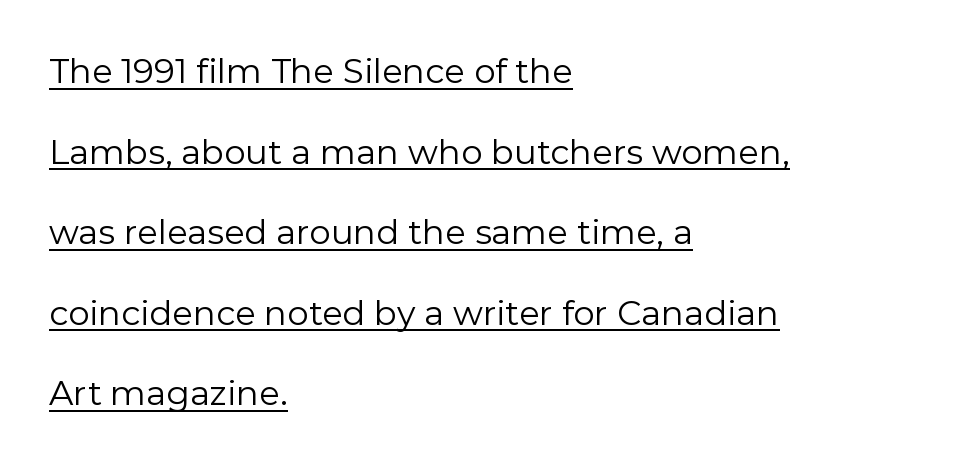
The image shows 34 px regular-weight sans-serif type, upright; set left-aligned, loose line spacing (2.37x), normal letter spacing, underlined; low stroke contrast and a medium x-height.
